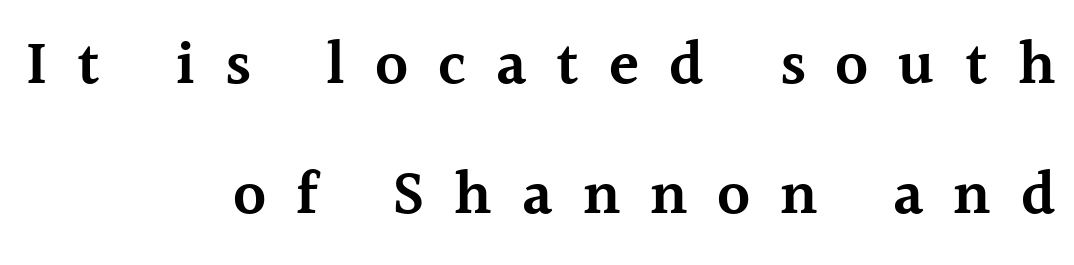
{"serif": "yes", "italic": "no", "bold": "semi", "weight": "semibold", "width": "normal", "x_height": "medium", "monospaced": "no", "underline": "no", "align": "right", "line_spacing": "loose", "line_spacing_ratio": 2.09, "letter_spacing": "wide", "letter_spacing_em": 0.48, "glyph_px": 62}
